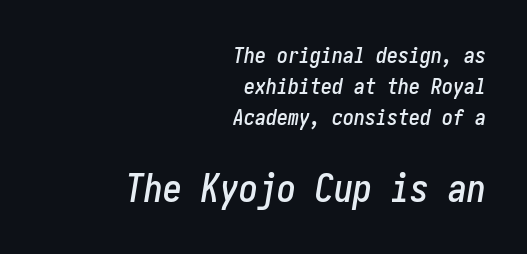
Q: Is the text italic (slanted)? A: Yes, it leans right by about 10 degrees.
Q: Is the text underlined? A: No.
Q: How is the paragraph aligned? A: Right-aligned.
Q: Is the spacing between letters normal or unusually wide? A: Normal.
Q: Is the spacing between lines tight, normal or loose? A: Normal.
Q: Which block of text is set in a larger size, the first (top) or the second (bottom)? A: The second (bottom) one.
Q: Width (condensed, normal, or wide)? A: Condensed.
Q: Stroke contrast? A: Low.
Q: x-height? A: Medium.
